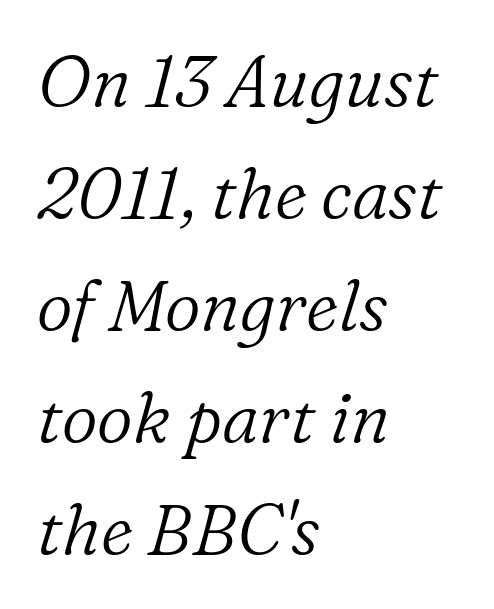
{"serif": "yes", "italic": "yes", "lean": "right", "slant_degrees": 16, "bold": "no", "weight": "light", "width": "normal", "stroke_contrast": "low", "x_height": "medium", "monospaced": "no", "underline": "no", "align": "left", "line_spacing": "normal", "line_spacing_ratio": 1.6, "letter_spacing": "normal", "letter_spacing_em": 0.0, "glyph_px": 70}
